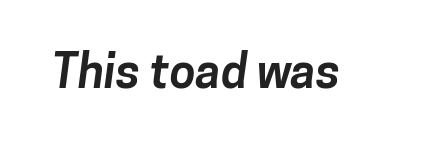
{"serif": "no", "bold": "yes", "weight": "bold", "width": "normal", "stroke_contrast": "low", "x_height": "medium", "monospaced": "no", "underline": "no", "letter_spacing": "normal", "letter_spacing_em": 0.0, "glyph_px": 47}
